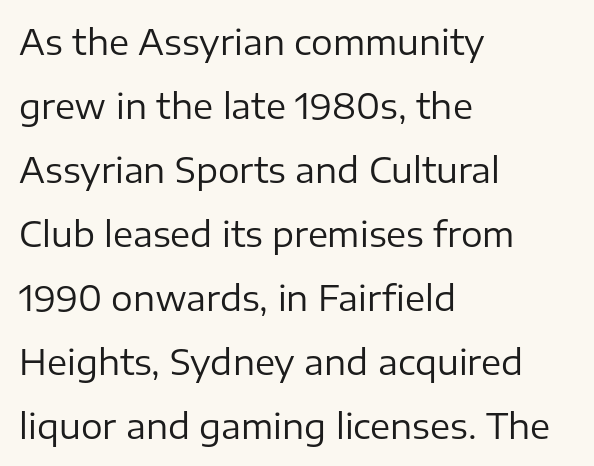
{"serif": "no", "italic": "no", "bold": "no", "weight": "regular", "width": "normal", "stroke_contrast": "low", "x_height": "medium", "monospaced": "no", "underline": "no", "align": "left", "line_spacing_ratio": 1.88, "letter_spacing": "normal", "letter_spacing_em": 0.0, "glyph_px": 34}
